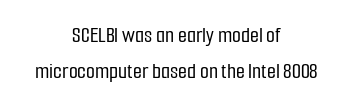
The type is set solid horizontally, with unmodified tracking. These lines sit exactly where default settings would place them. Italic: no, the glyphs are upright roman. Letters rest on an invisible, unmarked baseline.
